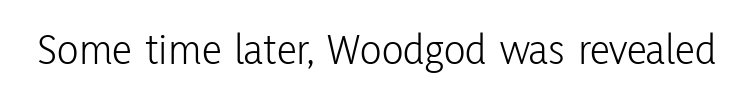
The passage shown has conventional tracking throughout. If you drew a line through each stem, it would be perfectly vertical. Weight: not bold — regular or lighter. Typographically, this falls in the sans-serif category. Underline: absent.
